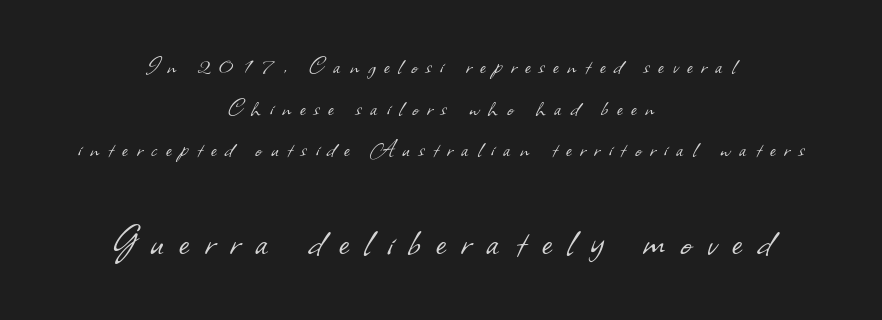
{"serif": "no", "bold": "no", "weight": "light", "width": "normal", "stroke_contrast": "low", "x_height": "small", "monospaced": "no", "underline": "no", "align": "center", "line_spacing": "normal", "line_spacing_ratio": 1.54, "letter_spacing": "wide", "letter_spacing_em": 0.33, "larger_block": "second", "size_ratio": 1.78, "glyph_px": 48}
